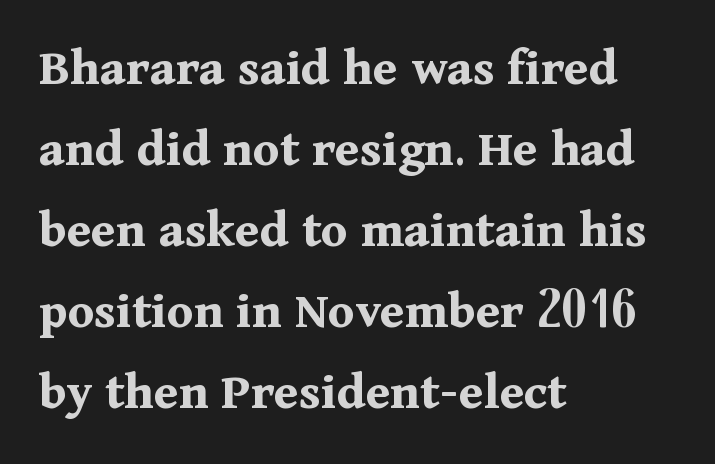
The image shows 54 px bold serif type, upright; set left-aligned, normal line spacing (1.5x), normal letter spacing, not underlined; medium stroke contrast and a medium x-height.
